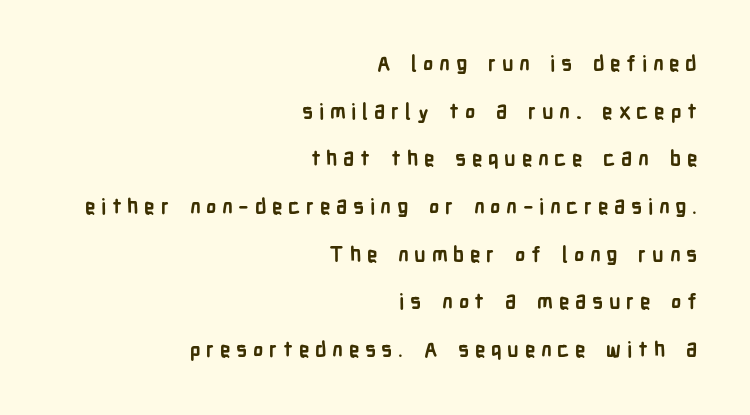
{"italic": "no", "bold": "yes", "underline": "no", "align": "right", "line_spacing": "loose", "line_spacing_ratio": 2.27, "letter_spacing": "wide", "letter_spacing_em": 0.27, "glyph_px": 21}
